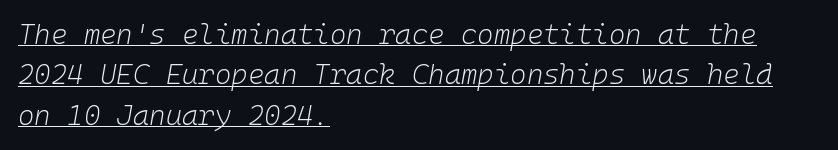
{"italic": "yes", "lean": "right", "slant_degrees": 10, "bold": "no", "weight": "light", "width": "normal", "stroke_contrast": "low", "x_height": "medium", "monospaced": "yes", "underline": "yes", "align": "left", "line_spacing": "normal", "line_spacing_ratio": 1.44, "letter_spacing": "normal", "letter_spacing_em": 0.0, "glyph_px": 28}
